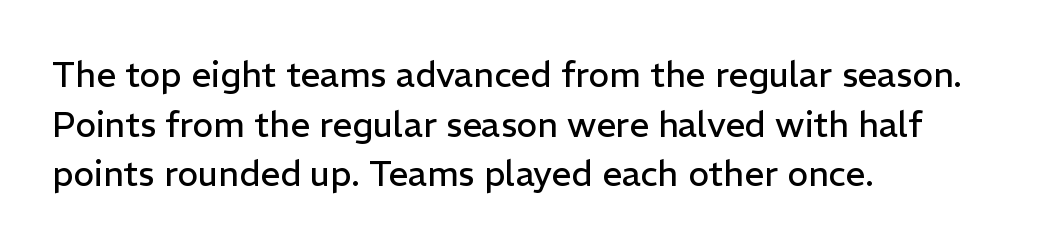
Q: Is the text bold? A: No.
Q: Is the text italic (slanted)? A: No, it is upright.
Q: Is the typeface a serif or a sans-serif typeface? A: Sans-serif.
Q: Is the text underlined? A: No.
Q: How is the paragraph aligned? A: Left-aligned.
Q: Is the spacing between letters normal or unusually wide? A: Normal.
Q: Is the spacing between lines tight, normal or loose? A: Normal.
Q: Width (condensed, normal, or wide)? A: Normal.
Q: Stroke contrast? A: Low.
Q: x-height? A: Medium.
Q: Monospaced? A: No.
